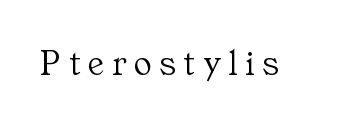
Display-style spreading of the glyphs; the letterfit is very open. Rendered with straight, roman letterforms. Stems and bowls with no extra thickness — not bold. Are there feet on the stems? There are — it's a serif. Nobody drew a line under any word here. Do the characters align in a grid? No, the font is proportional.
